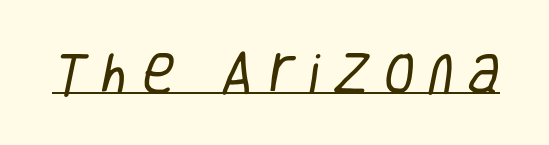
Inter-character spacing is expanded well beyond the font's built-in metrics. Looks like regular typesetting: each glyph gets only the width it needs. Stroke terminals: plain, sans-serif. Summary of weight: not heavy and not bold. The words here are underlined.
